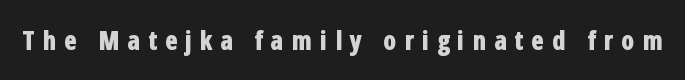
Q: Is the text bold? A: Yes.
Q: Is the text italic (slanted)? A: No, it is upright.
Q: Is the text underlined? A: No.
Q: Is the spacing between letters normal or unusually wide? A: Unusually wide.
